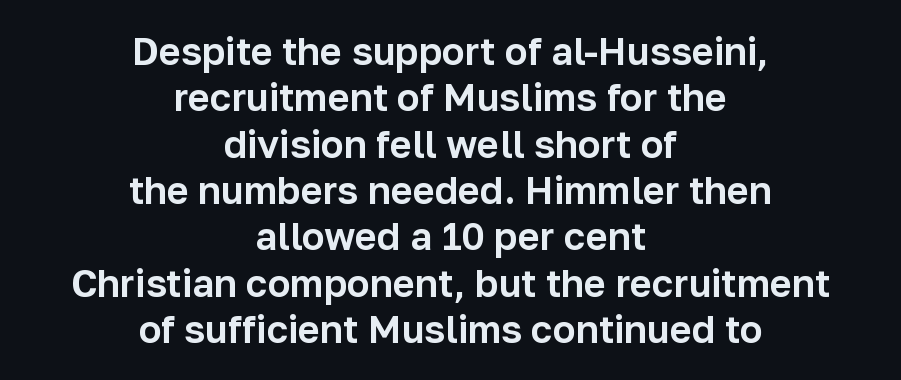
The image shows 38 px sans-serif type, upright; set centered, line spacing 1.22x, normal letter spacing, not underlined; low stroke contrast and a medium x-height.
